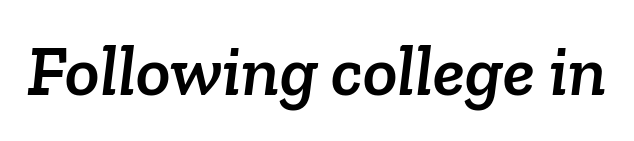
Q: Is the typeface a serif or a sans-serif typeface? A: Serif.
Q: Is the text underlined? A: No.
Q: Is the spacing between letters normal or unusually wide? A: Normal.
Q: Width (condensed, normal, or wide)? A: Normal.
Q: Stroke contrast? A: Low.
Q: x-height? A: Medium.
Q: Monospaced? A: No.
